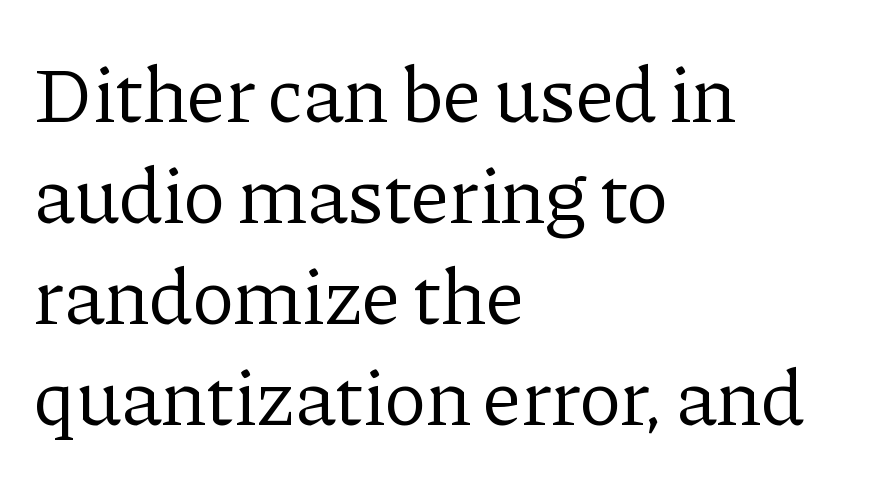
{"serif": "yes", "italic": "no", "bold": "no", "weight": "regular", "width": "normal", "stroke_contrast": "low", "x_height": "medium", "monospaced": "no", "underline": "no", "align": "left", "line_spacing": "normal", "line_spacing_ratio": 1.28, "letter_spacing": "normal", "letter_spacing_em": 0.0, "glyph_px": 79}
